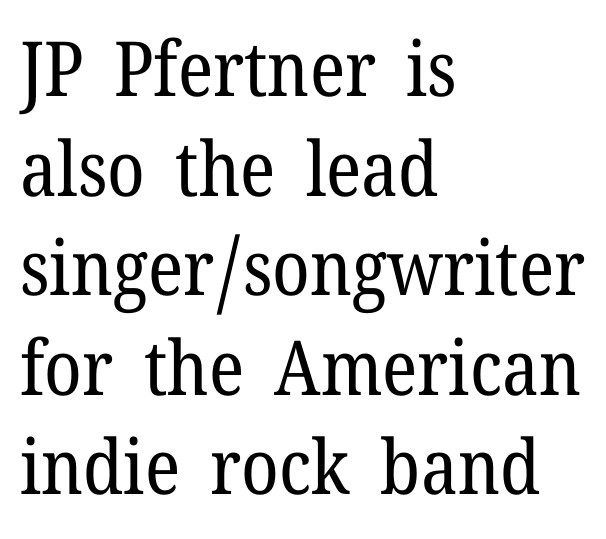
{"serif": "yes", "italic": "no", "bold": "no", "weight": "regular", "width": "normal", "stroke_contrast": "low", "x_height": "medium", "monospaced": "no", "underline": "no", "align": "left", "line_spacing": "normal", "line_spacing_ratio": 1.31, "letter_spacing": "normal", "letter_spacing_em": 0.0, "glyph_px": 76}
